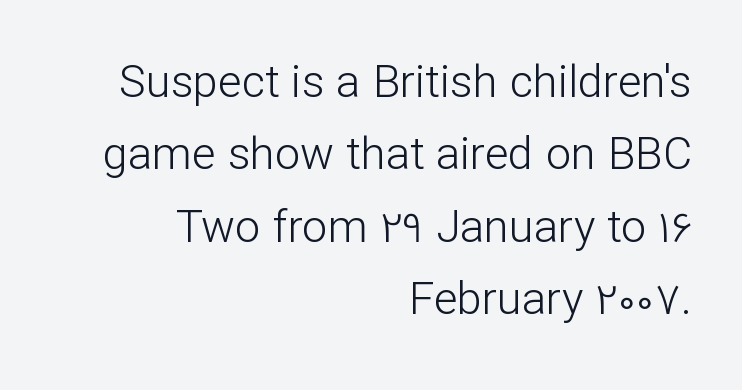
The image shows 45 px light sans-serif type, upright; set right-aligned, normal line spacing (1.61x), normal letter spacing, not underlined; low stroke contrast and a medium x-height.
